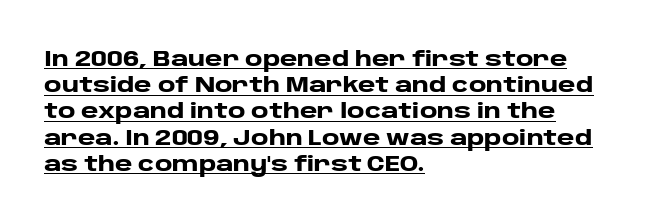
The image shows 21 px bold type, upright; set left-aligned, normal line spacing (1.25x), normal letter spacing, underlined.
